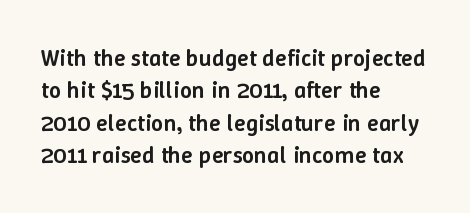
Does the leading feel generous? No, just average. Words float on clear page, feet unadorned. These lines carry some extra weight — a demibold, not a full bold. A classic flush-left, rag-right setting is used for this passage. The letters sit at their default tracking, neither squeezed nor spread.
